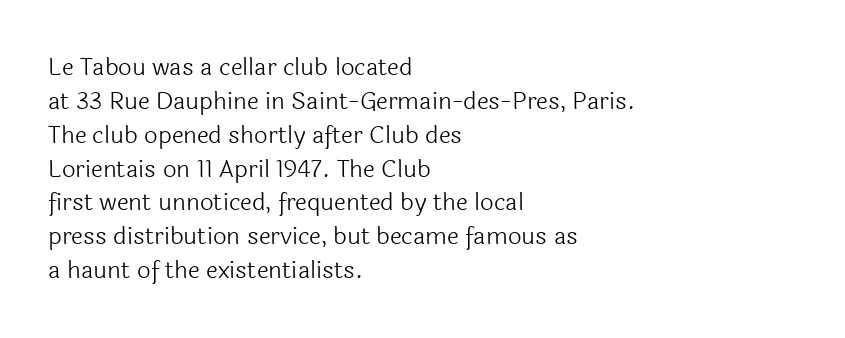
Decoration check: the copy has no underline. Teacher's note: observe the even left margin — that is flush-left alignment. Interline gaps are of average width in this sample. No chunkiness to these letters — they're not bold. These lines were composed using upright roman letters.
